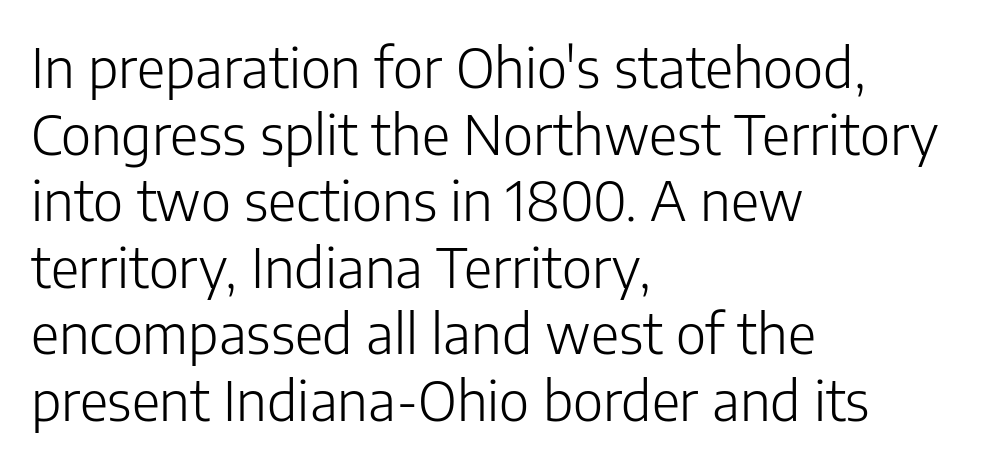
{"serif": "no", "italic": "no", "bold": "no", "weight": "light", "width": "normal", "stroke_contrast": "low", "x_height": "medium", "monospaced": "no", "underline": "no", "align": "left", "line_spacing_ratio": 1.21, "letter_spacing": "normal", "letter_spacing_em": 0.0, "glyph_px": 55}
